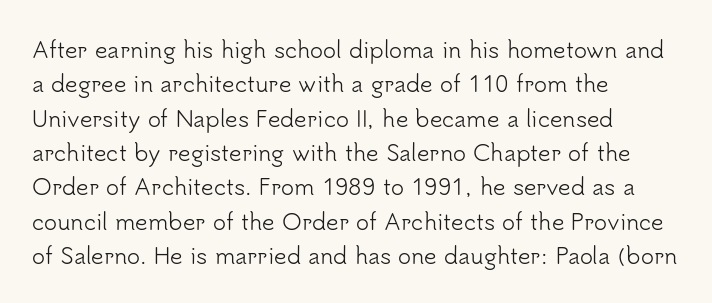
The image shows 22 px text type, upright; set left-aligned, normal line spacing (1.56x), normal letter spacing, not underlined.
